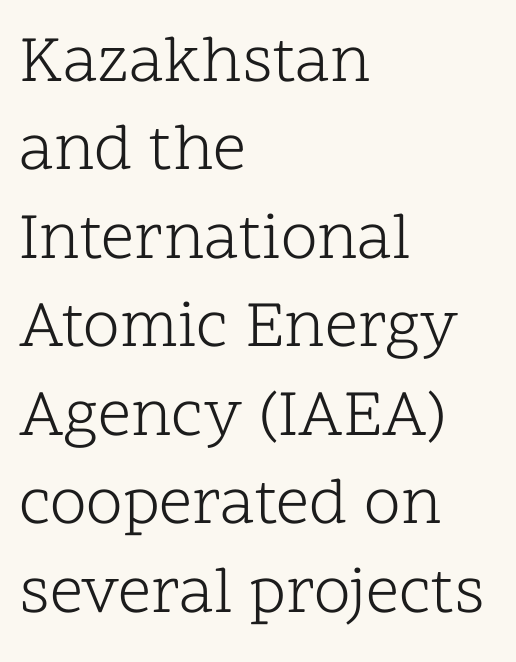
The image shows 66 px light serif type, upright; set left-aligned, normal line spacing (1.34x), normal letter spacing, not underlined; low stroke contrast and a medium x-height.
